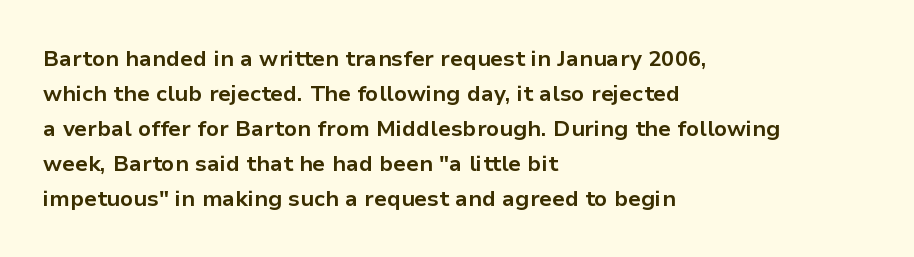
Horizontal bands of white between lines are of average thickness. The rendering keeps characters at their native spacing. Line beginnings align vertically; line endings do not. The font is running at its bold setting. No italicization has been applied; the sample stays upright.
